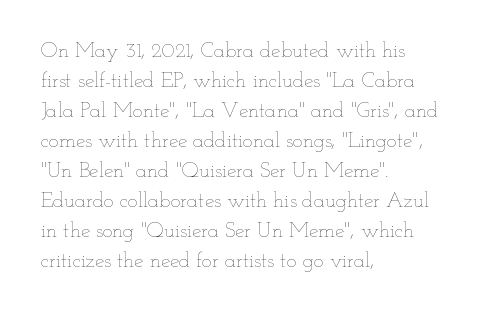
The image shows 21 px text type, upright; set left-aligned, normal line spacing (1.43x), normal letter spacing, not underlined.
